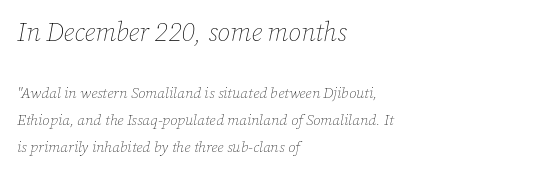
The image shows 26 px text type, italic (leaning right); set left-aligned, line spacing 1.79x, normal letter spacing, not underlined; the first (top) block is 1.73x larger.
